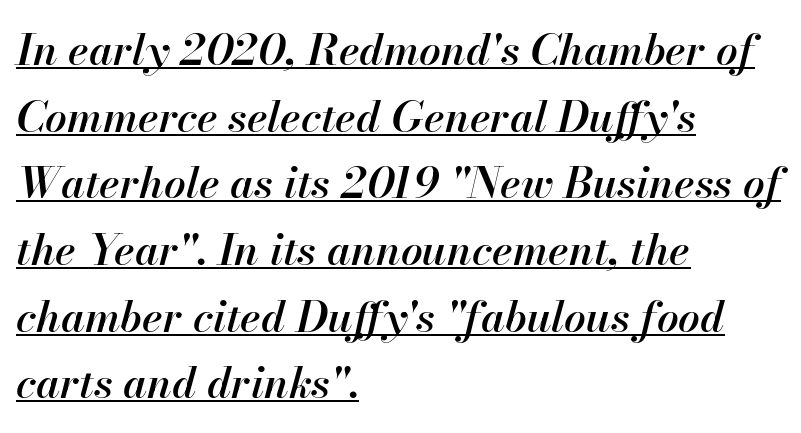
Q: Is the text bold? A: Semi-bold.
Q: Is the text italic (slanted)? A: Yes, it leans right by about 13 degrees.
Q: Is the text underlined? A: Yes.
Q: How is the paragraph aligned? A: Left-aligned.
Q: Is the spacing between letters normal or unusually wide? A: Normal.
Q: Is the spacing between lines tight, normal or loose? A: Normal.
Q: Width (condensed, normal, or wide)? A: Normal.
Q: Stroke contrast? A: High.
Q: x-height? A: Small.
Q: Monospaced? A: No.
